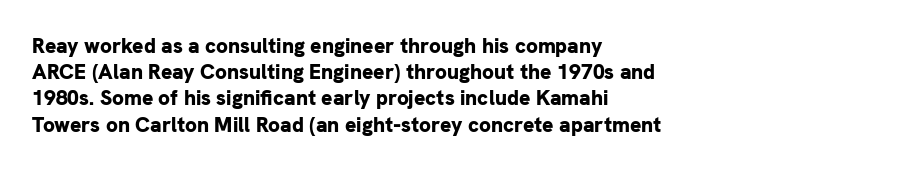
Does the weight exceed regular? Yes, all the way to bold. A typesetter would mark this as roman, not italic. The glyphs are unaccompanied by any horizontal stroke below them. Interline gaps are of average width in this sample. The horizontal fit of the characters is conventional and even.
